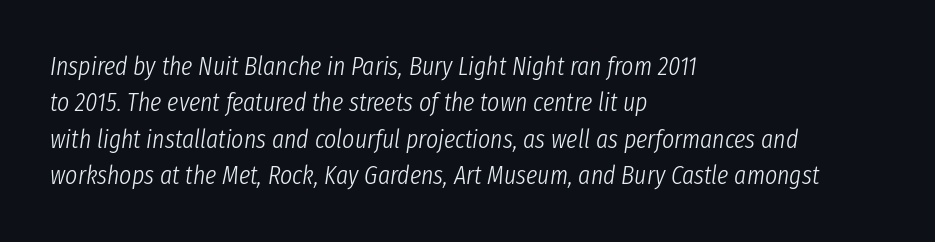
The glyphs are unaccompanied by any horizontal stroke below them. Letters have the restrained weight of plain body copy at most. In CSS terms this would be text-align: left. Regular leading.
